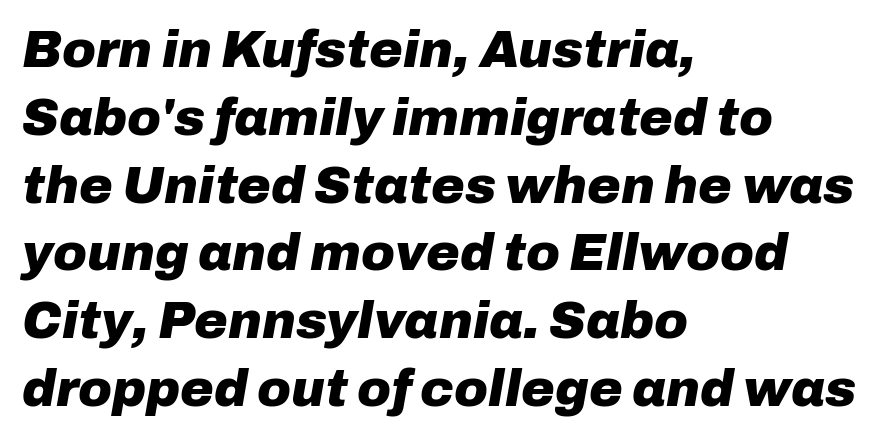
The image shows 51 px heavy type, italic (leaning right); set left-aligned, normal line spacing (1.33x), normal letter spacing, not underlined; low stroke contrast and a medium x-height.
